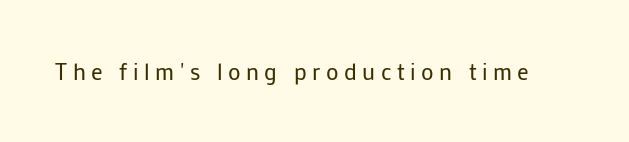
Q: Is the text bold? A: No.
Q: Is the text italic (slanted)? A: No, it is upright.
Q: Is the text underlined? A: No.
Q: Is the spacing between letters normal or unusually wide? A: Unusually wide.
